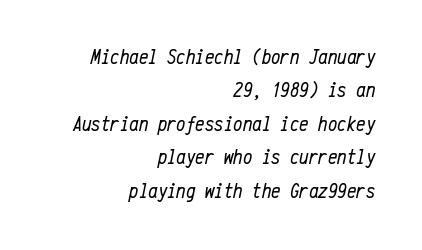
Q: Is the text bold? A: No.
Q: Is the text italic (slanted)? A: Yes, it leans right by about 12 degrees.
Q: Is the text underlined? A: No.
Q: How is the paragraph aligned? A: Right-aligned.
Q: Is the spacing between letters normal or unusually wide? A: Normal.
Q: Is the spacing between lines tight, normal or loose? A: Normal.
